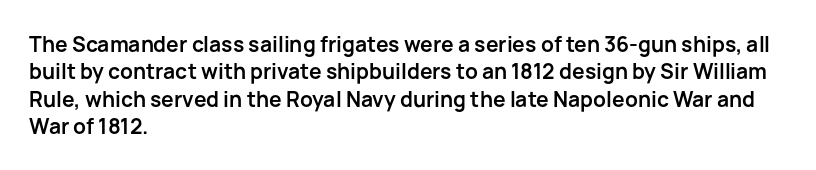
The rendering anchors every line to the left-hand side. This is the regular roman posture of the typeface. A normal amount of white space separates one row of letters from the next. The face used here is rendered with its standard letterfit. A clean baseline with only descenders dipping below it. The sample has been set heavy, in full bold.
